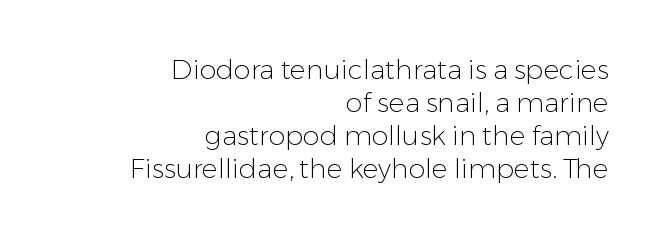
Q: Is the text bold? A: No.
Q: Is the text italic (slanted)? A: No, it is upright.
Q: Is the text underlined? A: No.
Q: How is the paragraph aligned? A: Right-aligned.
Q: Is the spacing between letters normal or unusually wide? A: Normal.
